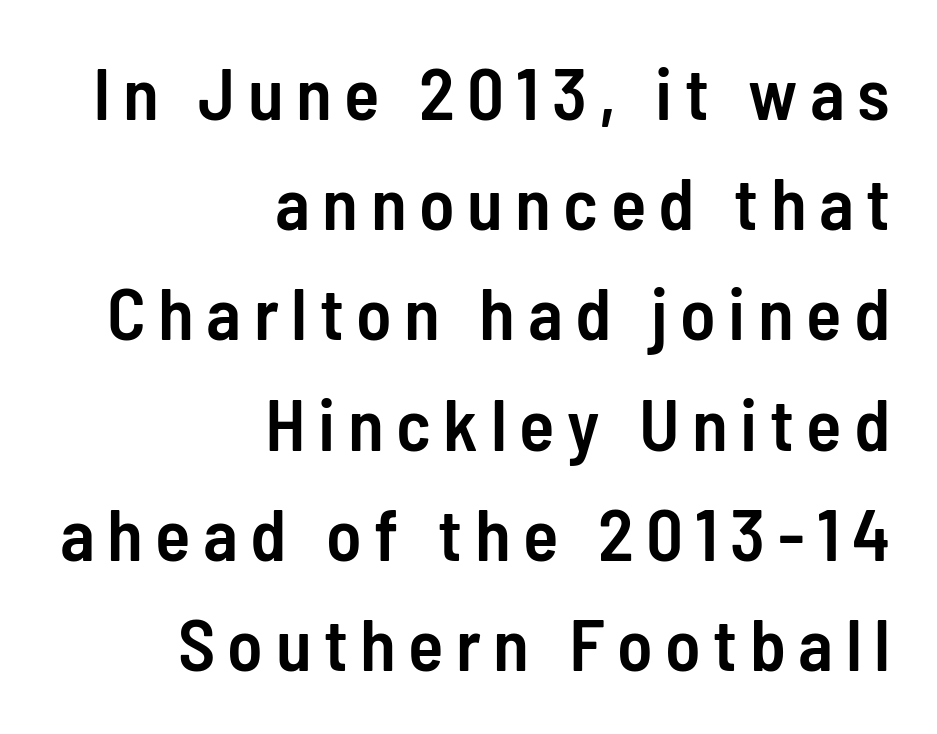
Q: Is the text bold? A: Semi-bold.
Q: Is the text italic (slanted)? A: No, it is upright.
Q: Is the typeface a serif or a sans-serif typeface? A: Sans-serif.
Q: Is the text underlined? A: No.
Q: How is the paragraph aligned? A: Right-aligned.
Q: Is the spacing between lines tight, normal or loose? A: Normal.
Q: Width (condensed, normal, or wide)? A: Condensed.
Q: Stroke contrast? A: Low.
Q: x-height? A: Medium.
Q: Monospaced? A: No.
